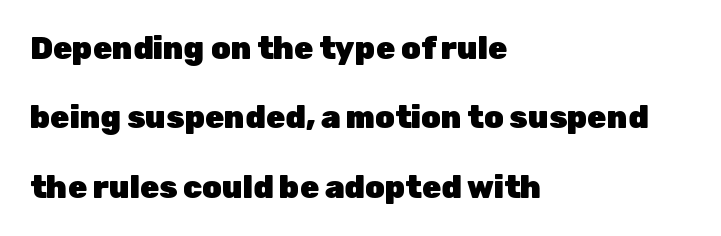
Interline gaps are noticeably wide in this sample. If you drew a line through each stem, it would be perfectly vertical. The characters look thick and weighty, a clear bold. Line beginnings align vertically; line endings do not. These lines are composed in type without serifs. Does extra space separate the letters? No, they use regular spacing.
